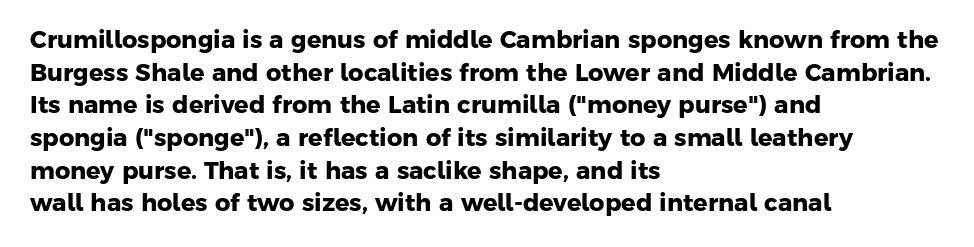
{"bold": "yes", "underline": "no", "align": "left", "line_spacing": "normal", "line_spacing_ratio": 1.36, "letter_spacing": "normal", "letter_spacing_em": 0.0, "glyph_px": 24}
